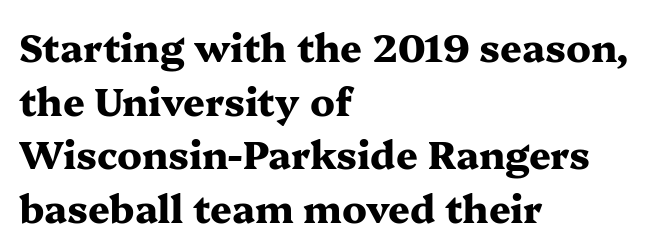
Q: Is the text bold? A: Yes.
Q: Is the text italic (slanted)? A: No, it is upright.
Q: Is the typeface a serif or a sans-serif typeface? A: Serif.
Q: Is the text underlined? A: No.
Q: How is the paragraph aligned? A: Left-aligned.
Q: Is the spacing between letters normal or unusually wide? A: Normal.
Q: Is the spacing between lines tight, normal or loose? A: Normal.
Q: Width (condensed, normal, or wide)? A: Wide.
Q: Stroke contrast? A: Medium.
Q: x-height? A: Medium.
Q: Monospaced? A: No.
